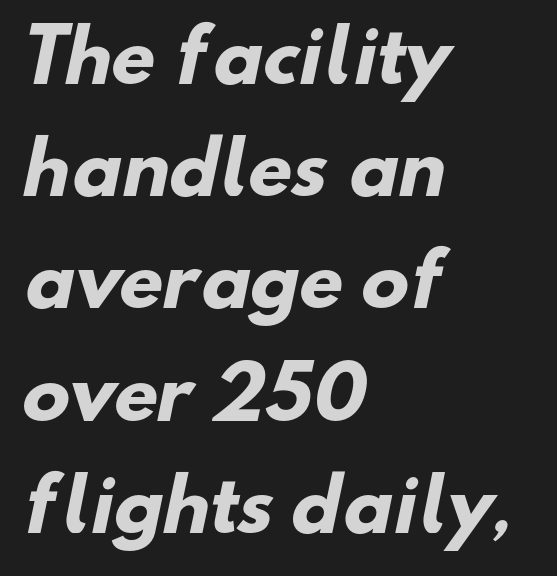
Horizontal bands of white between lines are of average thickness. You could not count columns in this text — the font is proportionally spaced. Tracking value appears to be zero — textbook default spacing. Each letter's strokes conclude bluntly, with no projecting serifs. Horizontally, the lines are justified to the leading edge only.
